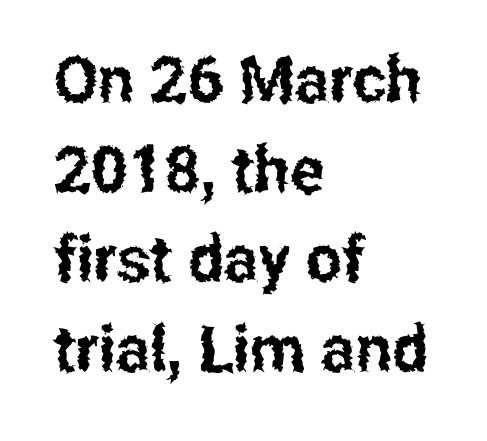
Q: Is the text italic (slanted)? A: No, it is upright.
Q: Is the typeface a serif or a sans-serif typeface? A: Sans-serif.
Q: Is the text underlined? A: No.
Q: How is the paragraph aligned? A: Left-aligned.
Q: Is the spacing between letters normal or unusually wide? A: Normal.
Q: Is the spacing between lines tight, normal or loose? A: Normal.
Q: Width (condensed, normal, or wide)? A: Condensed.
Q: Stroke contrast? A: Low.
Q: x-height? A: Medium.
Q: Monospaced? A: No.
